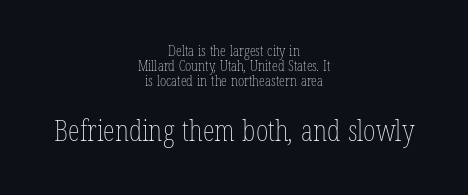
{"bold": "no", "weight": "thin", "width": "condensed", "stroke_contrast": "low", "x_height": "medium", "monospaced": "no", "underline": "no", "align": "center", "line_spacing": "tight", "line_spacing_ratio": 1.0, "letter_spacing": "normal", "letter_spacing_em": 0.0, "larger_block": "second", "size_ratio": 2.0, "glyph_px": 30}
